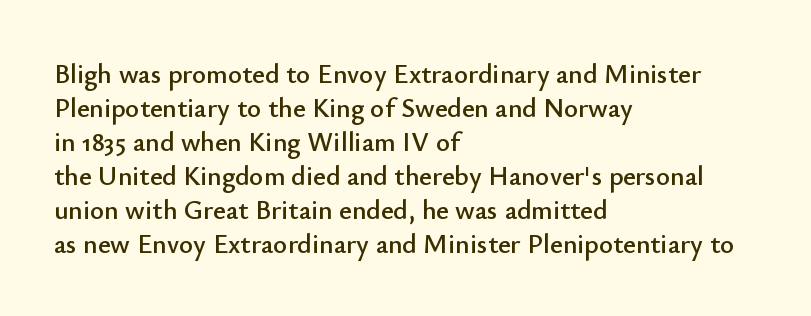
{"italic": "no", "underline": "no", "align": "left", "line_spacing": "normal", "line_spacing_ratio": 1.26, "letter_spacing": "normal", "letter_spacing_em": 0.0, "glyph_px": 27}
